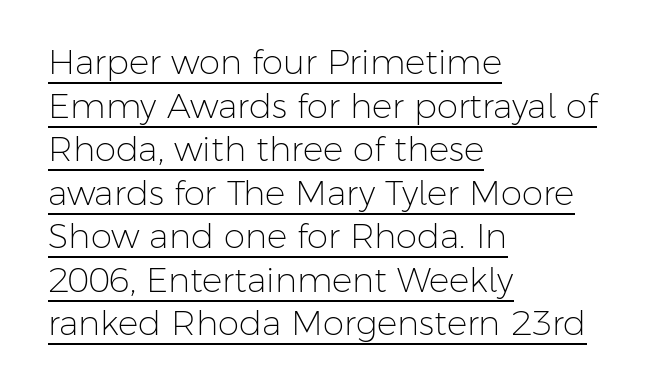
The image shows 34 px light sans-serif type, upright; set left-aligned, normal line spacing (1.28x), normal letter spacing, underlined; low stroke contrast and a medium x-height.
